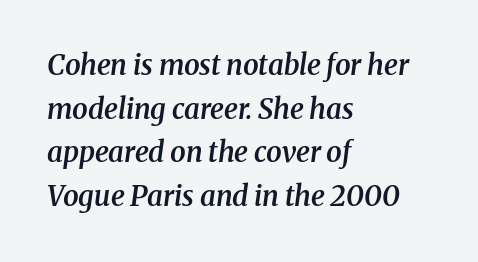
Little horizontal feet cap the strokes, marking this as serif type. Compared with typical paragraphs, the rows here are spaced about the same. Underline: absent. This sample is left-justified, so line endings fall wherever the words run out. The strokes are fattened partway — semibold, not bold.
